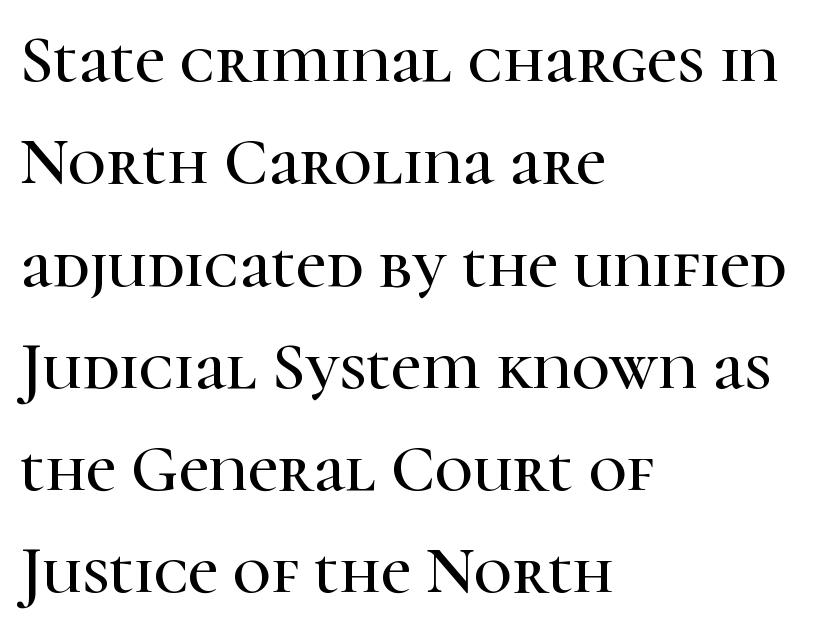
{"serif": "yes", "italic": "no", "width": "normal", "stroke_contrast": "high", "x_height": "medium", "monospaced": "no", "underline": "no", "align": "left", "line_spacing": "normal", "line_spacing_ratio": 1.55, "letter_spacing": "normal", "letter_spacing_em": 0.0, "glyph_px": 66}
